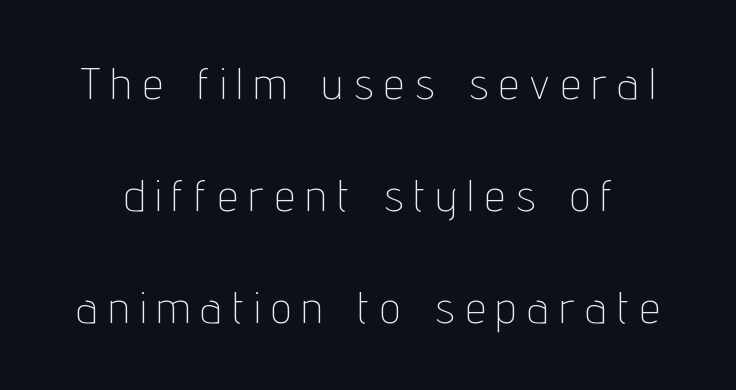
Do the letters lean? They stand straight. Letters rest on an invisible, unmarked baseline. Weight: regular or lighter. Summary of vertical rhythm: relaxed, with wide interline spacing. The face used here is proportionally spaced, like ordinary book or web type.
